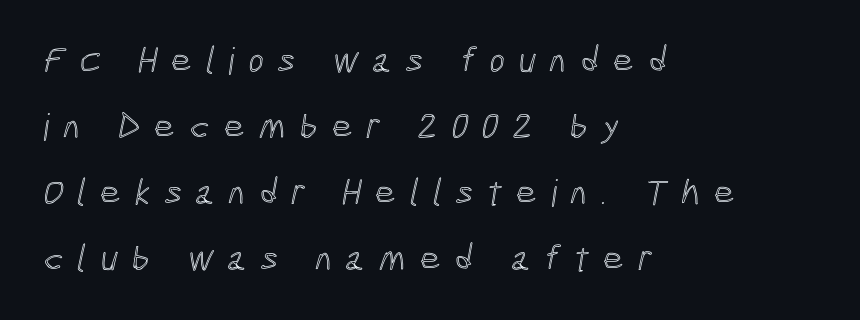
The image shows 37 px condensed type; set left-aligned, line spacing 1.78x, unusually wide letter spacing (+0.37 em), not underlined; a medium x-height.
